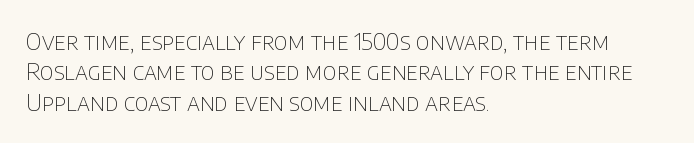
The image shows 23 px text type, upright; set left-aligned, normal line spacing (1.32x), normal letter spacing, not underlined.
